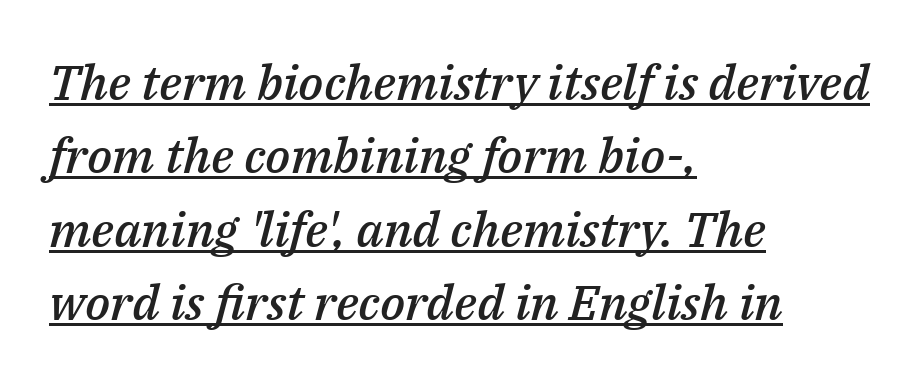
Weight: semibold (demi). The leading is moderate, giving the passage an even texture. Is this a fixed-width face? No — the glyphs have proportional, varying widths. A baseline rule has been typeset under these characters. Caption: standard tracking, unaltered. Does the lettering tilt? It does — this is italic.
